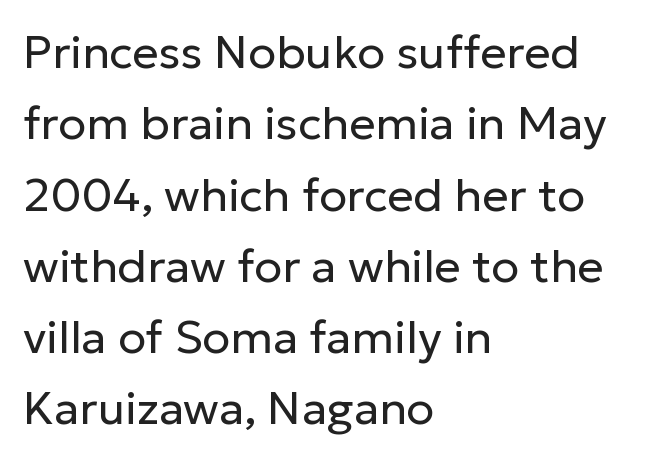
The image shows 46 px regular-weight sans-serif type, upright; set left-aligned, normal line spacing (1.55x), normal letter spacing, not underlined; low stroke contrast and a medium x-height.
